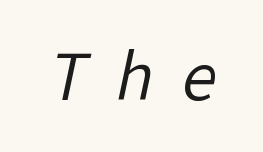
The image shows 63 px regular-weight sans-serif type; set unusually wide letter spacing (+0.45 em), not underlined; low stroke contrast and a medium x-height.
